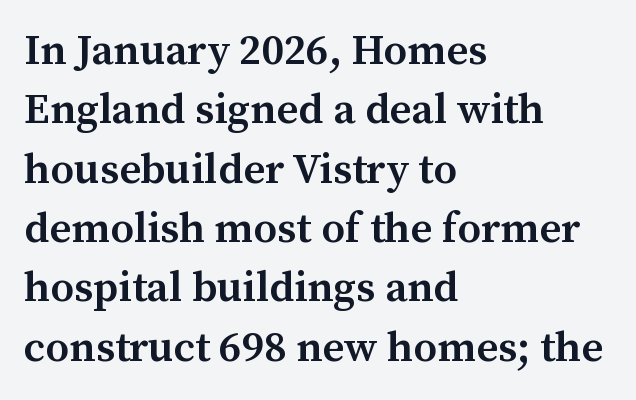
The lettering holds an erect, upright posture throughout. Summary of weight: moderately heavy, a semibold. The horizontal fit of the characters is conventional and even. Words float on clear page, feet unadorned.
